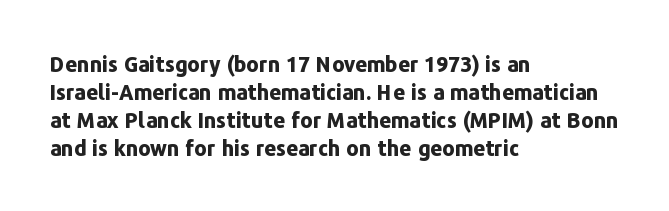
The image shows 21 px bold type, upright; set left-aligned, normal line spacing (1.33x), normal letter spacing, not underlined.
